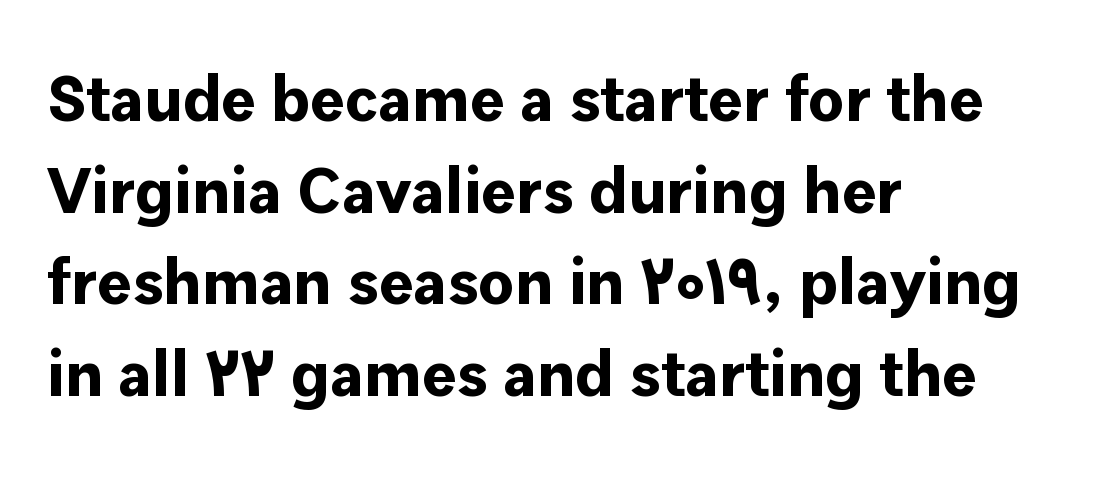
{"serif": "no", "italic": "no", "bold": "yes", "weight": "bold", "width": "normal", "stroke_contrast": "low", "x_height": "medium", "monospaced": "no", "underline": "no", "align": "left", "line_spacing": "normal", "line_spacing_ratio": 1.41, "letter_spacing": "normal", "letter_spacing_em": 0.0, "glyph_px": 65}
